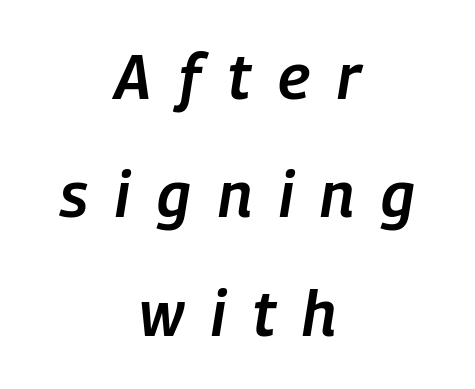
{"italic": "yes", "lean": "right", "slant_degrees": 9, "bold": "semi", "weight": "semibold", "width": "condensed", "stroke_contrast": "low", "x_height": "medium", "monospaced": "no", "underline": "no", "align": "center", "line_spacing_ratio": 1.88, "letter_spacing": "wide", "letter_spacing_em": 0.43, "glyph_px": 63}
